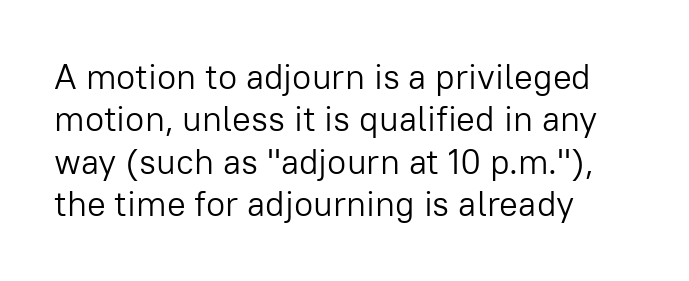
{"serif": "no", "italic": "no", "bold": "no", "weight": "light", "width": "normal", "stroke_contrast": "low", "x_height": "medium", "monospaced": "no", "underline": "no", "align": "left", "line_spacing_ratio": 1.21, "letter_spacing": "normal", "letter_spacing_em": 0.0, "glyph_px": 35}
